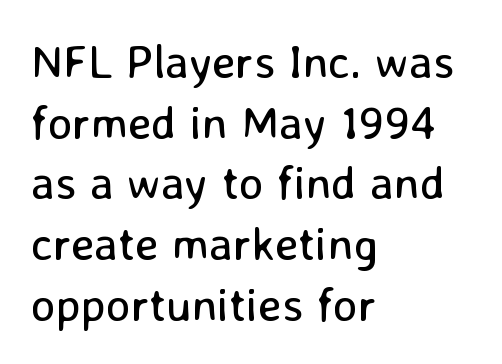
A normal amount of white space separates one row of letters from the next. Observe the ordinary spacing: letters are neighbours, not strangers. The weight would be labelled regular, book, light, or lighter still. These lines are rendered in a variable-pitch font. What kind of face is this? One without serifs — a sans. The rendering anchors every line to the left-hand side.
